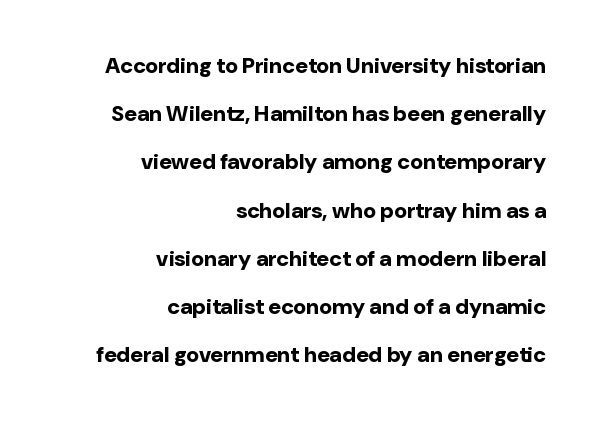
The image shows 22 px bold type, upright; set right-aligned, loose line spacing (2.19x), normal letter spacing, not underlined.
